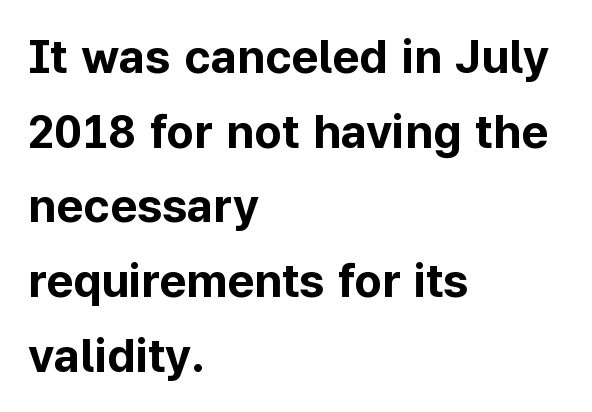
The image shows 47 px bold sans-serif type, upright; set left-aligned, normal line spacing (1.59x), normal letter spacing, not underlined; low stroke contrast and a medium x-height.
